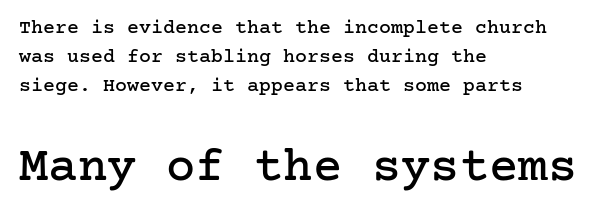
The image shows 49 px serif type, upright; set left-aligned, normal line spacing (1.46x), normal letter spacing, not underlined; the second (bottom) block is 2.45x larger; low stroke contrast and a medium x-height.
